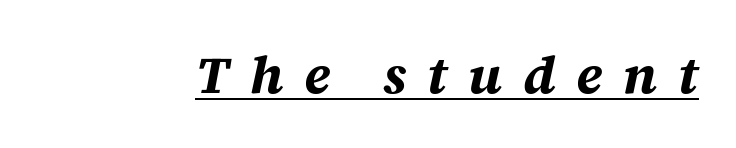
{"italic": "yes", "lean": "right", "slant_degrees": 12, "bold": "yes", "weight": "bold", "width": "normal", "stroke_contrast": "medium", "x_height": "large", "monospaced": "no", "underline": "yes", "letter_spacing": "wide", "letter_spacing_em": 0.39, "glyph_px": 53}
